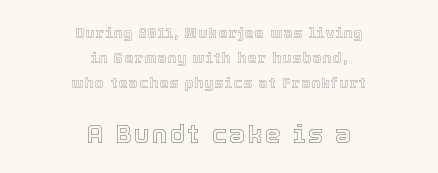
Q: Is the text italic (slanted)? A: No, it is upright.
Q: Is the text underlined? A: No.
Q: How is the paragraph aligned? A: Centered.
Q: Which block of text is set in a larger size, the first (top) or the second (bottom)? A: The second (bottom) one.
